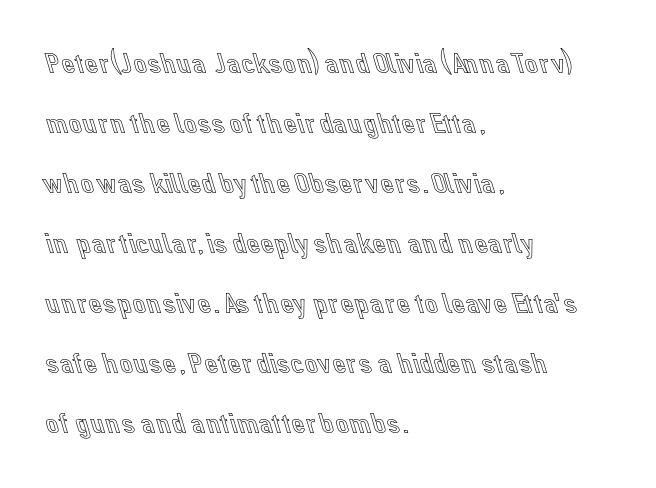
If you measured baseline to baseline, you'd find a long distance. These lines stack with their left ends in a neat column. Here the designer chose a conventional face with non-uniform glyph widths. The space directly below the letters is spotless.
